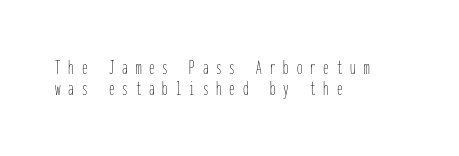
The image shows 22 px text type, upright; set left-aligned, tight line spacing (0.96x), unusually wide letter spacing (+0.36 em), not underlined.
